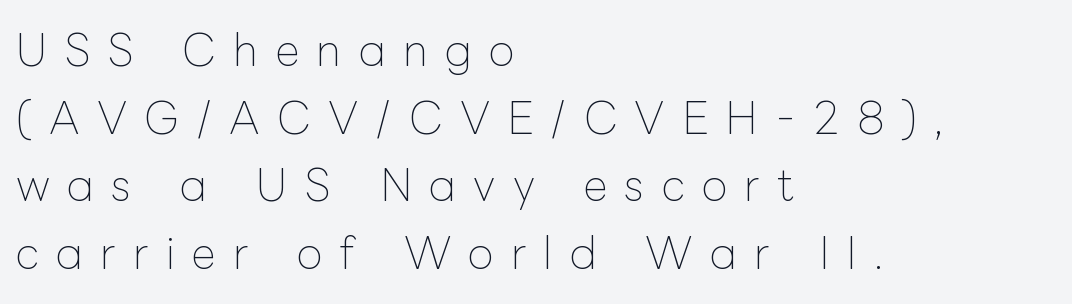
The passage shown has open, widely tracked lettering throughout. Weight class: somewhere from thin through regular. Clear beneath every line of the passage. Vertical strokes here are truly vertical. Looks like regular typesetting: each glyph gets only the width it needs.
